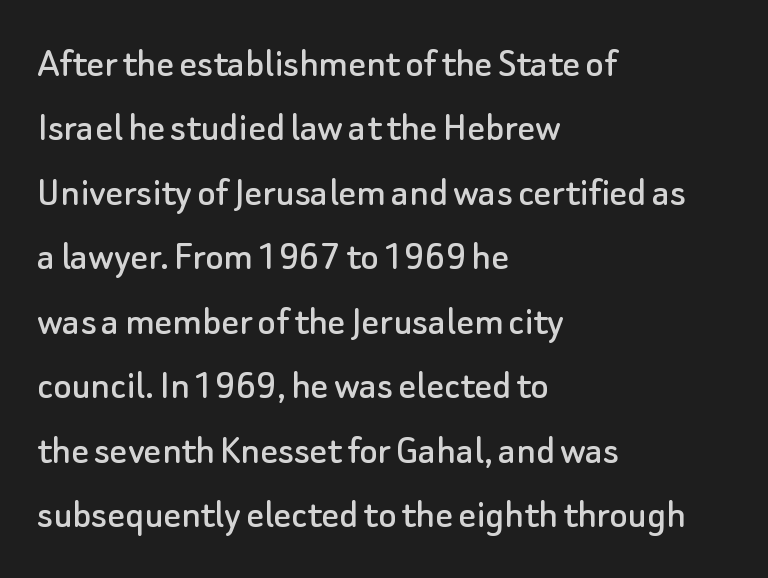
The image shows 43 px sans-serif type, upright; set left-aligned, normal line spacing (1.5x), normal letter spacing, not underlined; low stroke contrast and a small x-height.
